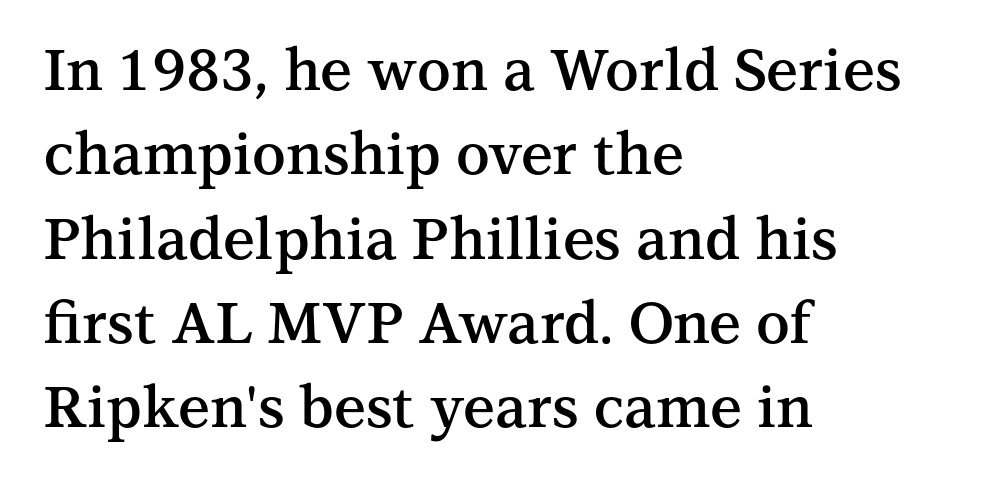
Yep, those are serifs on the letters. The paragraph has a hard left edge and a soft right edge. The rendering uses natural spacing where letterforms have individual widths. Every character sits straight up, as roman type does. Normally led — the rows are evenly, conventionally spaced.
